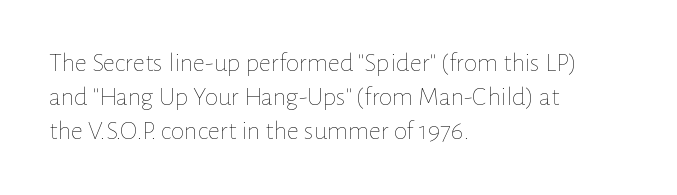
Vertically, the passage feels balanced, rows spaced as you'd expect. The strip under each line holds only bare page. Weight: in the light-to-regular range. Glyph-to-glyph distance matches everyday printed text.
